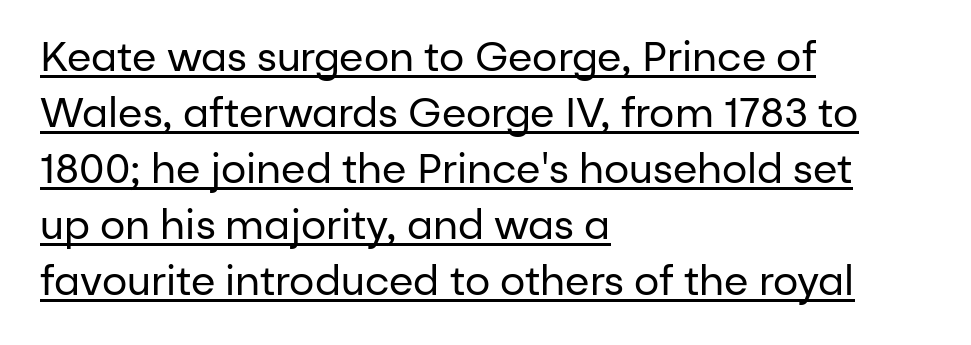
Every word sits above its own underline. You could not count columns in this text — the font is proportionally spaced. The cut favours lightness, reaching ordinary text weight at its darkest. The rendering shows plain stroke endings on the letterforms — a sans-serif design.
